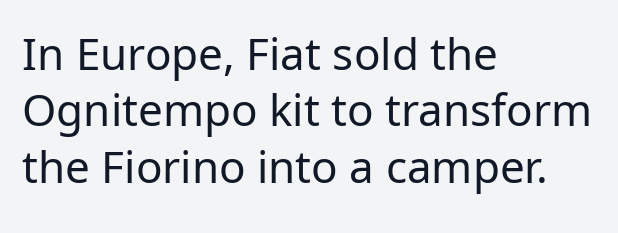
No letter is thick-stroked: the sample isn't bold. The rendering uses a moderate line-height, typical for paragraphs. The rendering uses natural spacing where letterforms have individual widths. Each line starts at the same left margin while the right side varies. In terms of letterform style, serifs are entirely absent.
